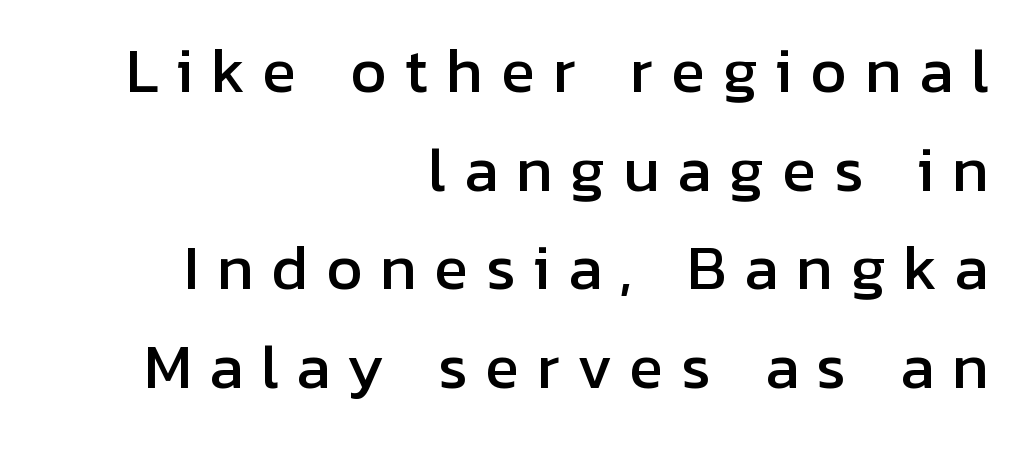
{"serif": "no", "italic": "no", "width": "normal", "stroke_contrast": "low", "x_height": "medium", "monospaced": "no", "underline": "no", "align": "right", "line_spacing": "normal", "line_spacing_ratio": 1.7, "letter_spacing": "wide", "letter_spacing_em": 0.3, "glyph_px": 58}
